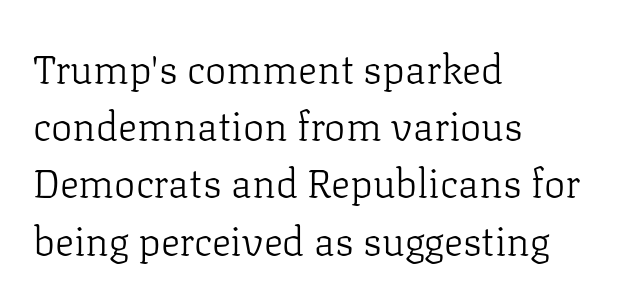
Q: Is the text bold? A: No.
Q: Is the text italic (slanted)? A: No, it is upright.
Q: Is the typeface a serif or a sans-serif typeface? A: Serif.
Q: Is the text underlined? A: No.
Q: How is the paragraph aligned? A: Left-aligned.
Q: Is the spacing between letters normal or unusually wide? A: Normal.
Q: Is the spacing between lines tight, normal or loose? A: Normal.
Q: Width (condensed, normal, or wide)? A: Normal.
Q: Stroke contrast? A: Low.
Q: x-height? A: Medium.
Q: Monospaced? A: No.
